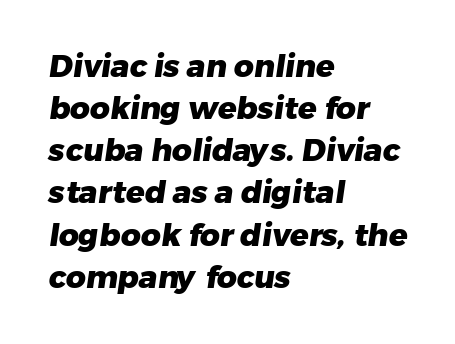
The image shows 31 px heavy sans-serif type; set left-aligned, normal line spacing (1.36x), normal letter spacing, not underlined; low stroke contrast and a medium x-height.
